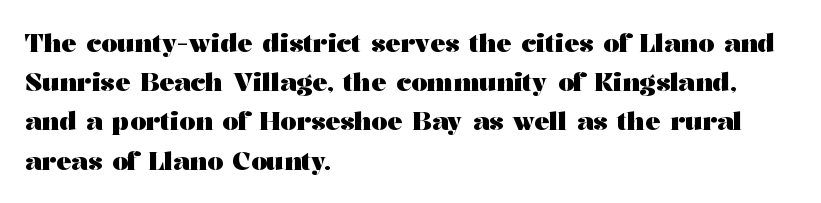
The image shows 25 px bold type, upright; set left-aligned, normal line spacing (1.57x), normal letter spacing, not underlined.
